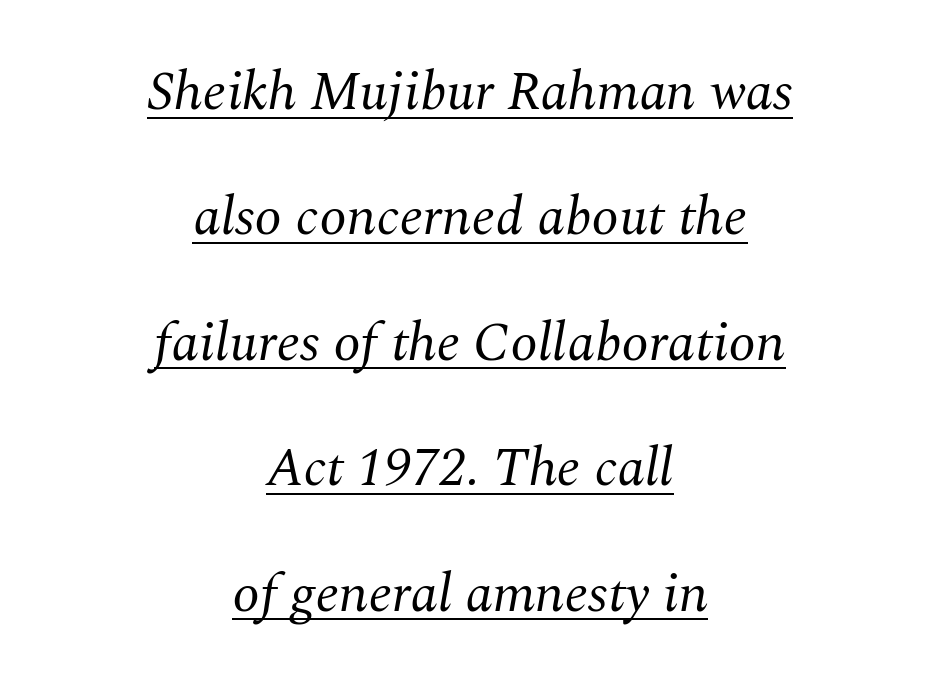
The image shows 55 px regular-weight serif type, italic (leaning right); set centered, loose line spacing (2.28x), normal letter spacing, underlined; medium stroke contrast and a medium x-height.
